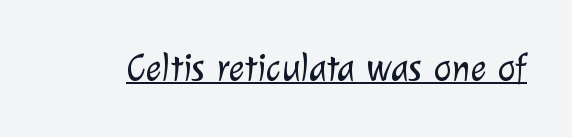
What decoration does the sample have? An underline. I'd call this a sans setting — the letters go barefoot. This rendering leaves character spacing at its baseline value. Note the varied advance widths — an 'i' is clearly narrower than an 'm'. Think standard paragraph weight, or any step lighter than that.
